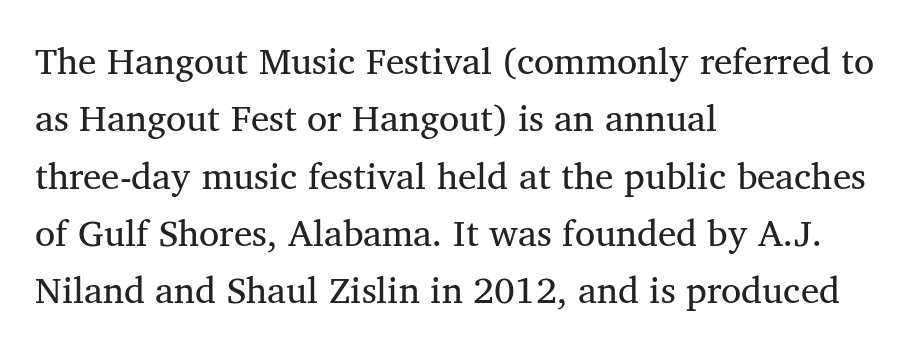
Q: Is the text bold? A: No.
Q: Is the text italic (slanted)? A: No, it is upright.
Q: Is the typeface a serif or a sans-serif typeface? A: Serif.
Q: Is the text underlined? A: No.
Q: How is the paragraph aligned? A: Left-aligned.
Q: Is the spacing between letters normal or unusually wide? A: Normal.
Q: Is the spacing between lines tight, normal or loose? A: Normal.
Q: Width (condensed, normal, or wide)? A: Normal.
Q: Stroke contrast? A: Medium.
Q: x-height? A: Medium.
Q: Monospaced? A: No.
